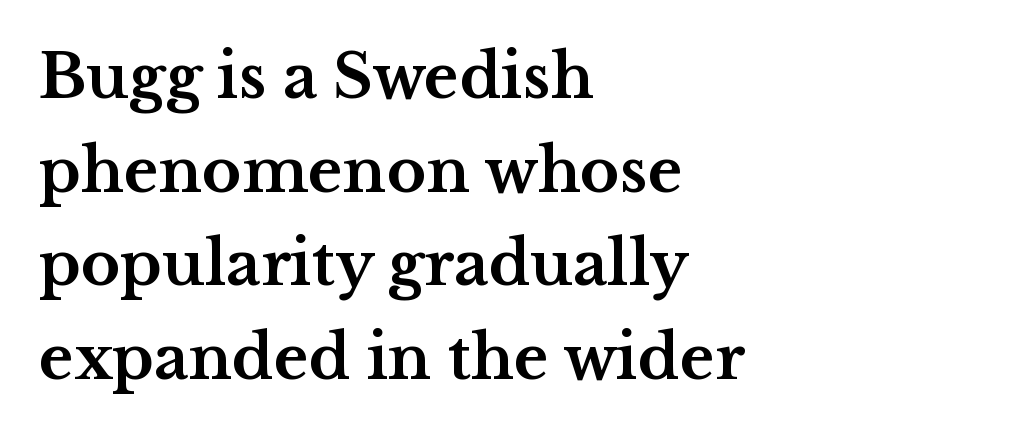
Q: Is the text bold? A: Yes.
Q: Is the text italic (slanted)? A: No, it is upright.
Q: Is the typeface a serif or a sans-serif typeface? A: Serif.
Q: Is the text underlined? A: No.
Q: How is the paragraph aligned? A: Left-aligned.
Q: Is the spacing between letters normal or unusually wide? A: Normal.
Q: Is the spacing between lines tight, normal or loose? A: Normal.
Q: Width (condensed, normal, or wide)? A: Wide.
Q: Stroke contrast? A: Medium.
Q: x-height? A: Medium.
Q: Monospaced? A: No.
